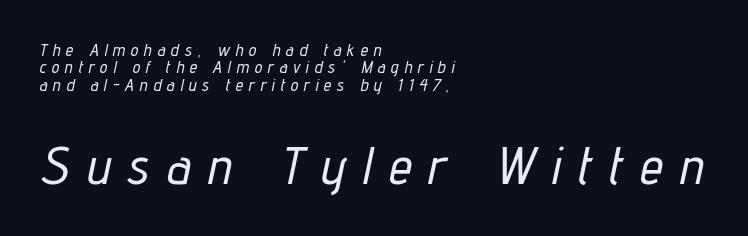
{"italic": "yes", "lean": "right", "slant_degrees": 12, "width": "condensed", "stroke_contrast": "low", "x_height": "medium", "monospaced": "no", "underline": "no", "align": "left", "line_spacing": "tight", "line_spacing_ratio": 1.02, "letter_spacing": "wide", "letter_spacing_em": 0.34, "larger_block": "second", "size_ratio": 3.06, "glyph_px": 52}
